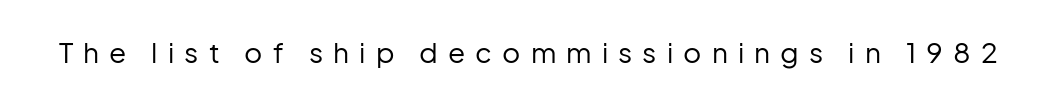
Q: Is the text bold? A: No.
Q: Is the text italic (slanted)? A: No, it is upright.
Q: Is the typeface a serif or a sans-serif typeface? A: Sans-serif.
Q: Is the text underlined? A: No.
Q: Is the spacing between letters normal or unusually wide? A: Unusually wide.
Q: Width (condensed, normal, or wide)? A: Normal.
Q: Stroke contrast? A: Low.
Q: x-height? A: Medium.
Q: Monospaced? A: No.
